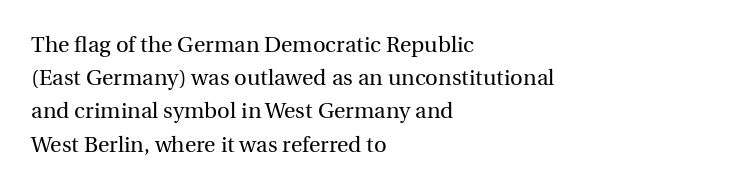
{"italic": "no", "bold": "no", "underline": "no", "align": "left", "line_spacing": "normal", "line_spacing_ratio": 1.51, "letter_spacing": "normal", "letter_spacing_em": 0.0, "glyph_px": 22}
